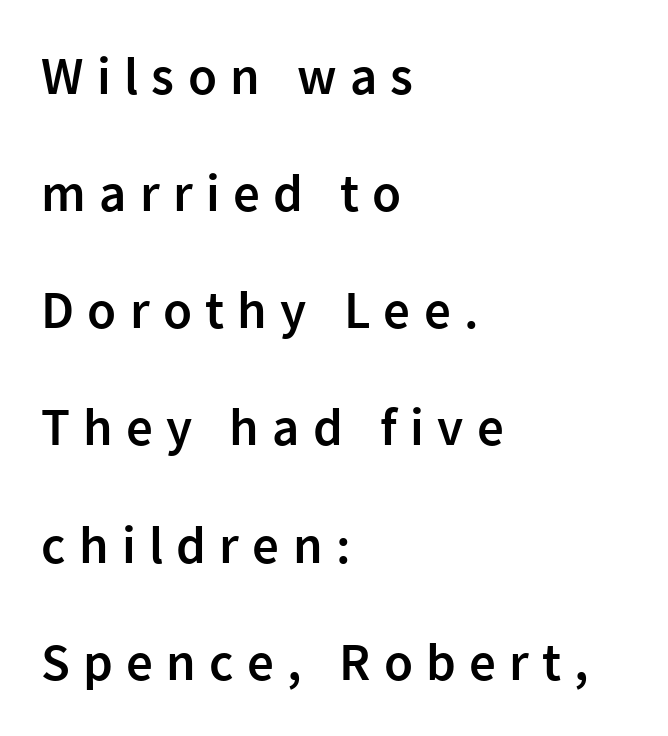
Q: Is the text bold? A: Semi-bold.
Q: Is the text italic (slanted)? A: No, it is upright.
Q: Is the typeface a serif or a sans-serif typeface? A: Sans-serif.
Q: Is the text underlined? A: No.
Q: How is the paragraph aligned? A: Left-aligned.
Q: Is the spacing between letters normal or unusually wide? A: Unusually wide.
Q: Is the spacing between lines tight, normal or loose? A: Loose.
Q: Width (condensed, normal, or wide)? A: Normal.
Q: Stroke contrast? A: Low.
Q: x-height? A: Medium.
Q: Monospaced? A: No.
